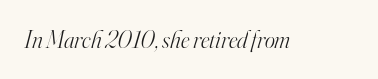
Q: Is the text bold? A: No.
Q: Is the text italic (slanted)? A: Yes, it leans right by about 16 degrees.
Q: Is the text underlined? A: No.
Q: Is the spacing between letters normal or unusually wide? A: Normal.
